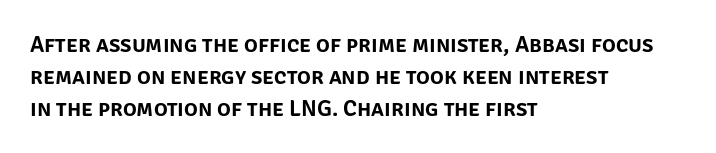
The image shows 23 px text type, upright; set left-aligned, normal line spacing (1.39x), normal letter spacing, not underlined.
